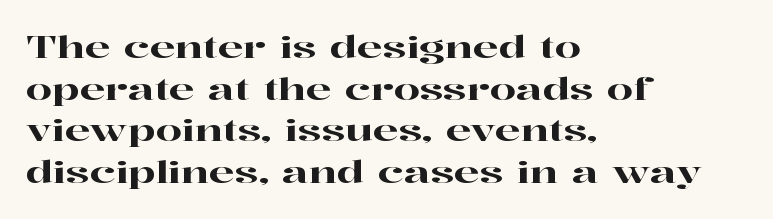
You could not count columns in this text — the font is proportionally spaced. The face used here is seriffed, in the tradition of book romans. If you drew a line through each stem, it would be perfectly vertical. How would I describe the line gaps? Plain and ordinary.
